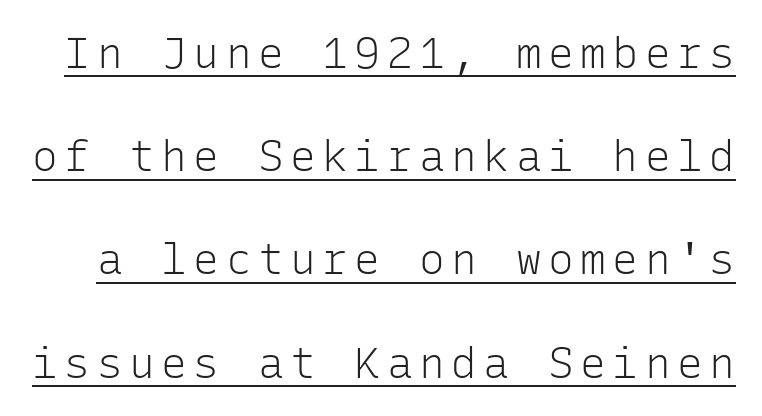
{"serif": "no", "italic": "no", "bold": "no", "weight": "light", "width": "normal", "stroke_contrast": "low", "x_height": "medium", "monospaced": "yes", "underline": "yes", "line_spacing": "loose", "line_spacing_ratio": 2.4, "glyph_px": 43}
